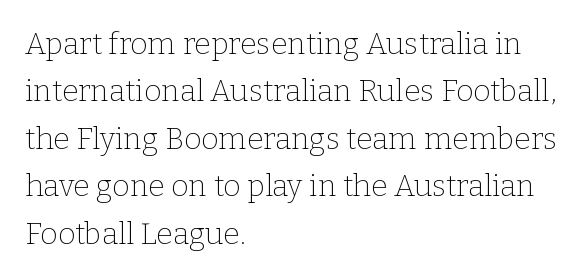
Glyph-to-glyph distance matches everyday printed text. This rendering employs a face with finishing strokes, i.e., a serif. In CSS terms this would be text-align: left. The rows are spaced the way most documents space them. A typesetter would call this proportional, since set widths differ per character. Nope, not italic — everything's standing straight.
